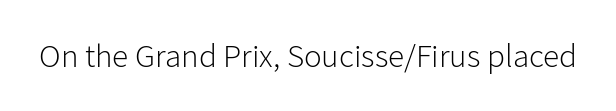
Q: Is the text bold? A: No.
Q: Is the text italic (slanted)? A: No, it is upright.
Q: Is the typeface a serif or a sans-serif typeface? A: Sans-serif.
Q: Is the text underlined? A: No.
Q: Is the spacing between letters normal or unusually wide? A: Normal.
Q: Width (condensed, normal, or wide)? A: Normal.
Q: Stroke contrast? A: Low.
Q: x-height? A: Medium.
Q: Monospaced? A: No.
